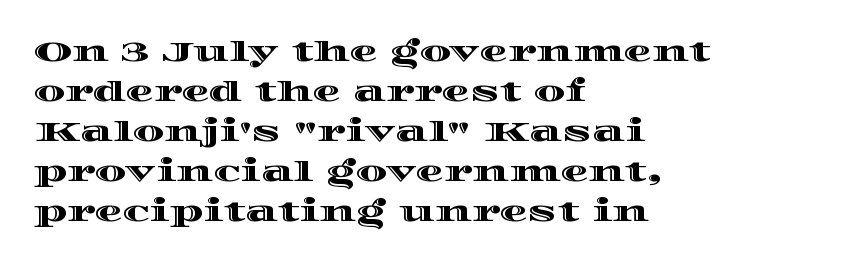
The image shows 28 px wide type, upright; set left-aligned, normal line spacing (1.43x), normal letter spacing, not underlined; a large x-height.
